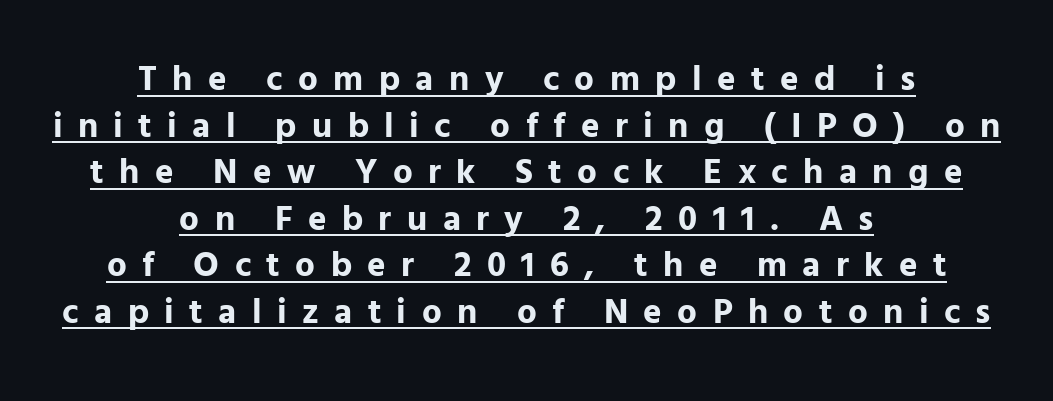
Q: Is the text bold? A: Yes.
Q: Is the text italic (slanted)? A: No, it is upright.
Q: Is the typeface a serif or a sans-serif typeface? A: Sans-serif.
Q: Is the text underlined? A: Yes.
Q: How is the paragraph aligned? A: Centered.
Q: Is the spacing between letters normal or unusually wide? A: Unusually wide.
Q: Is the spacing between lines tight, normal or loose? A: Normal.
Q: Width (condensed, normal, or wide)? A: Normal.
Q: Stroke contrast? A: Low.
Q: x-height? A: Medium.
Q: Monospaced? A: No.
